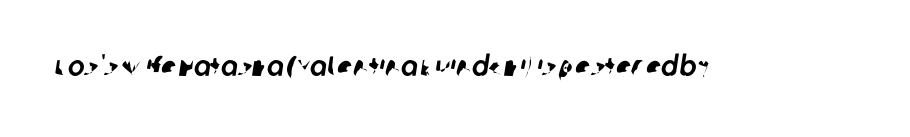
{"serif": "no", "width": "normal", "stroke_contrast": "low", "x_height": "large", "monospaced": "no", "underline": "no", "letter_spacing": "normal", "letter_spacing_em": 0.0, "glyph_px": 28}
